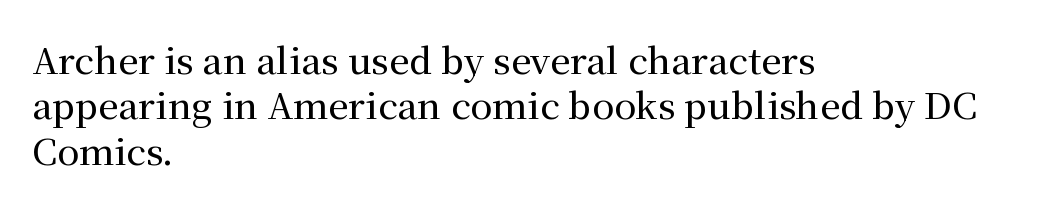
Q: Is the text italic (slanted)? A: No, it is upright.
Q: Is the typeface a serif or a sans-serif typeface? A: Serif.
Q: Is the text underlined? A: No.
Q: How is the paragraph aligned? A: Left-aligned.
Q: Is the spacing between letters normal or unusually wide? A: Normal.
Q: Is the spacing between lines tight, normal or loose? A: Normal.
Q: Width (condensed, normal, or wide)? A: Normal.
Q: Stroke contrast? A: Medium.
Q: x-height? A: Medium.
Q: Monospaced? A: No.
